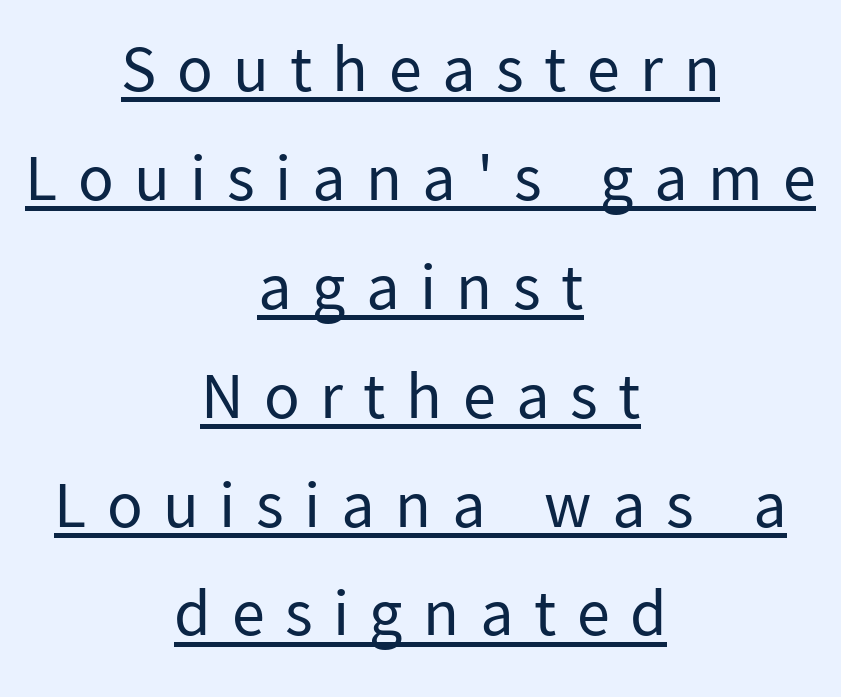
The image shows 66 px regular-weight sans-serif type, upright; set centered, normal line spacing (1.65x), unusually wide letter spacing (+0.31 em), underlined; low stroke contrast and a medium x-height.
